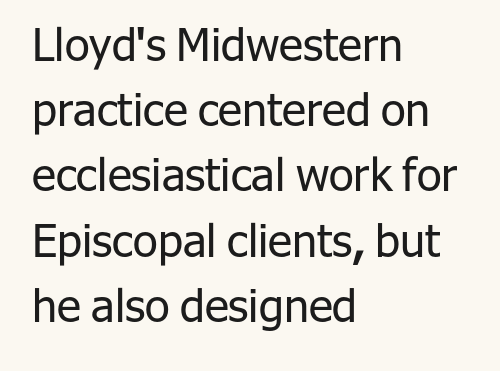
{"serif": "no", "italic": "no", "bold": "no", "weight": "regular", "width": "normal", "stroke_contrast": "low", "x_height": "medium", "monospaced": "no", "underline": "no", "align": "left", "line_spacing": "normal", "line_spacing_ratio": 1.45, "letter_spacing": "normal", "letter_spacing_em": 0.0, "glyph_px": 45}
